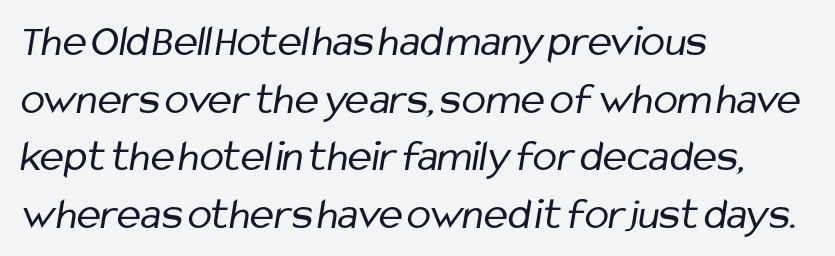
Q: Is the text bold? A: No.
Q: Is the typeface a serif or a sans-serif typeface? A: Sans-serif.
Q: Is the text underlined? A: No.
Q: How is the paragraph aligned? A: Left-aligned.
Q: Is the spacing between letters normal or unusually wide? A: Normal.
Q: Is the spacing between lines tight, normal or loose? A: Normal.
Q: Width (condensed, normal, or wide)? A: Condensed.
Q: Stroke contrast? A: Low.
Q: x-height? A: Medium.
Q: Monospaced? A: No.
